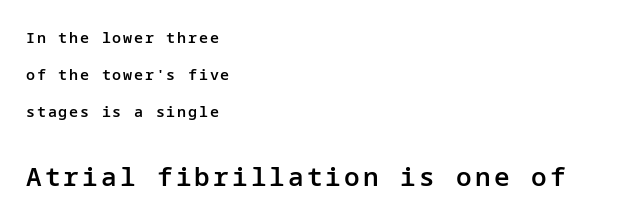
Line spacing here is loose. Quick note: underline off. This sample uses an upright cut, with every glyph sitting square on the baseline. As a designer I'd log this as weight 600, semibold. The letters in the lower block stand taller than those in the block above.
